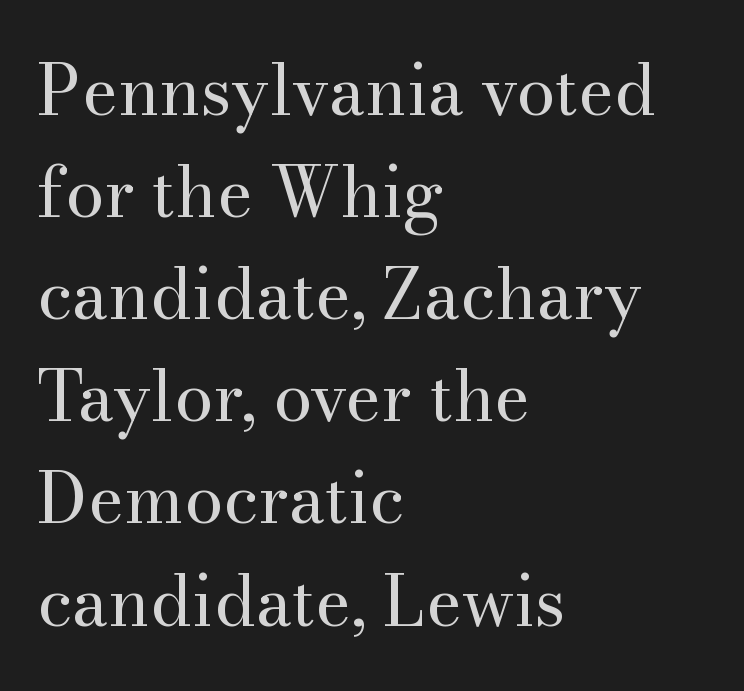
Q: Is the text bold? A: No.
Q: Is the text italic (slanted)? A: No, it is upright.
Q: Is the typeface a serif or a sans-serif typeface? A: Serif.
Q: Is the text underlined? A: No.
Q: How is the paragraph aligned? A: Left-aligned.
Q: Is the spacing between letters normal or unusually wide? A: Normal.
Q: Is the spacing between lines tight, normal or loose? A: Normal.
Q: Width (condensed, normal, or wide)? A: Normal.
Q: Stroke contrast? A: Medium.
Q: x-height? A: Small.
Q: Monospaced? A: No.
